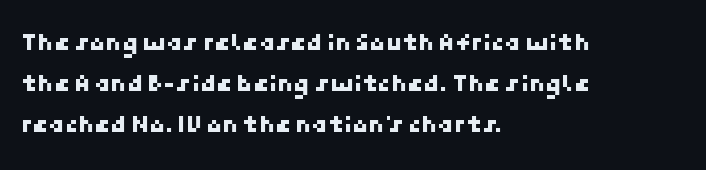
The image shows 26 px text type; set left-aligned, normal line spacing (1.57x), normal letter spacing, not underlined.
